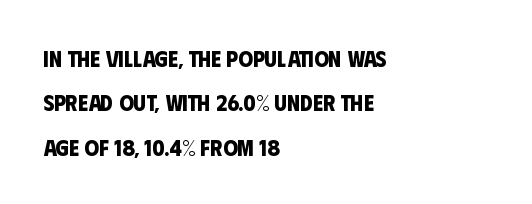
Honestly, the letter spacing is just normal — you wouldn't notice it. Caption: bold face, heavy strokes. Students, observe: this is what heavily led, spacious text looks like. The lines are quadded left. Just letters on the line, the space beneath them empty.
